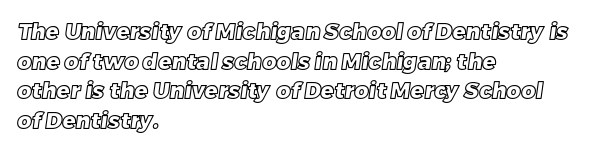
{"underline": "no", "align": "left", "line_spacing": "normal", "line_spacing_ratio": 1.35, "letter_spacing": "normal", "letter_spacing_em": 0.0, "glyph_px": 22}
